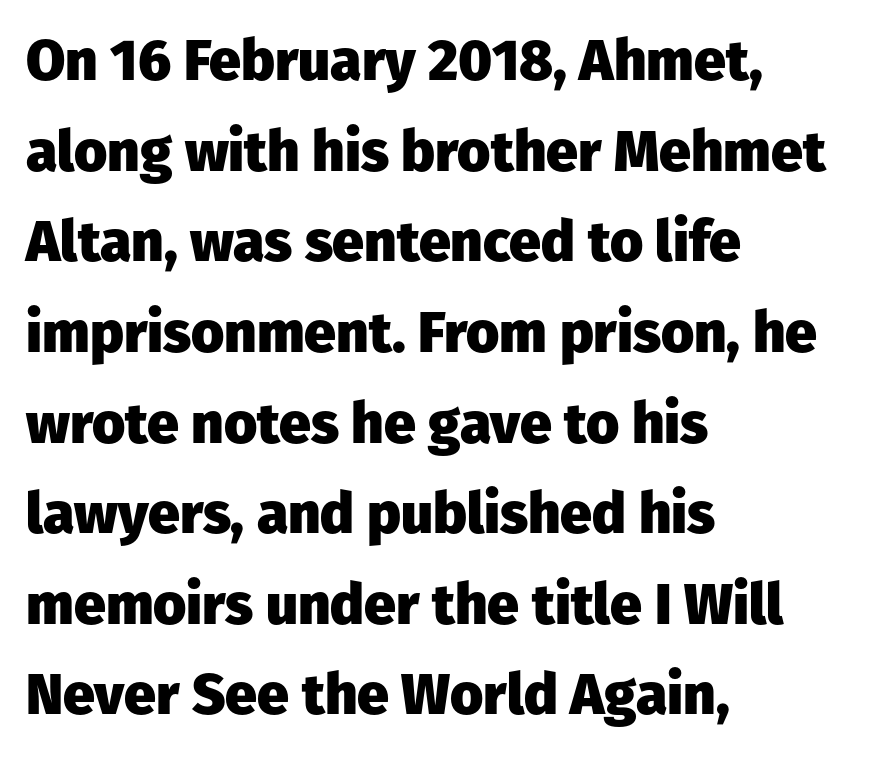
The image shows 57 px heavy sans-serif type, upright; set left-aligned, normal line spacing (1.59x), normal letter spacing, not underlined; low stroke contrast and a medium x-height.
